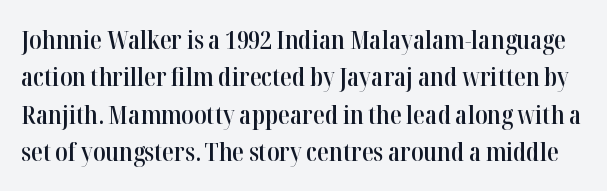
Q: Is the text bold? A: Semi-bold.
Q: Is the text italic (slanted)? A: No, it is upright.
Q: Is the text underlined? A: No.
Q: Is the spacing between letters normal or unusually wide? A: Normal.
Q: Is the spacing between lines tight, normal or loose? A: Normal.
